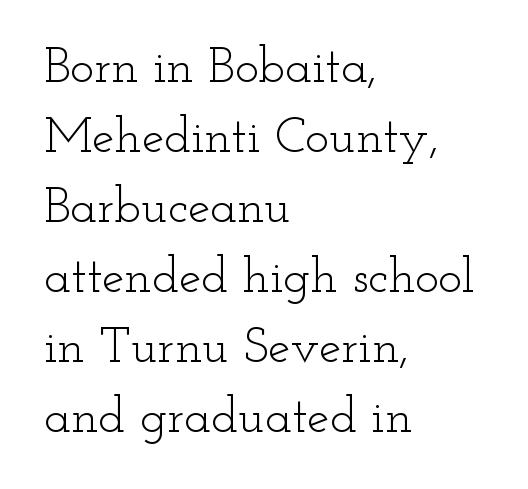
Rule under the text: the space is simply empty. Unlike a clean sans, this face finishes its strokes with serifs. Summary of weight: not heavy and not bold. Words appear dense and cohesive because spacing is normal. One-word summary of the alignment: left.
